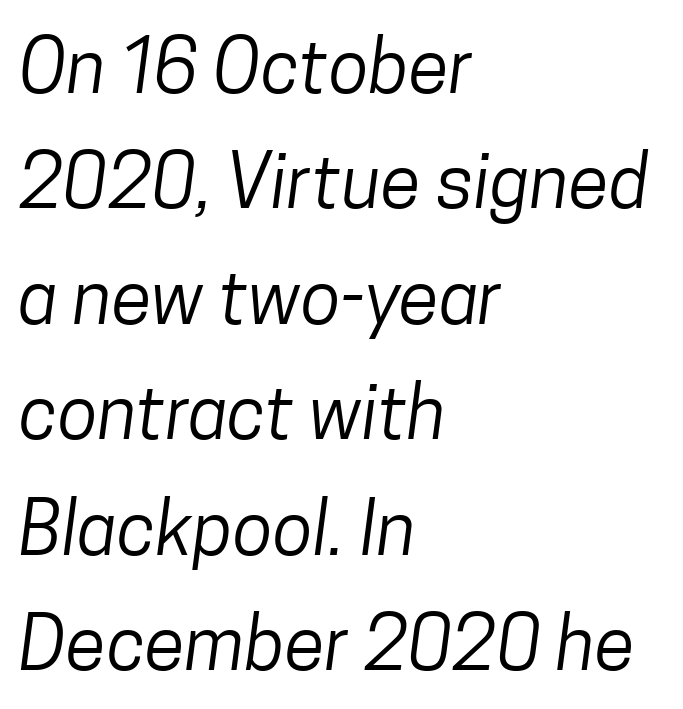
These lines sit exactly where default settings would place them. No word sits above an underline. Casual observation: everything's shoved over to the left. The font sits on the lighter half of the weight spectrum, regular included.
